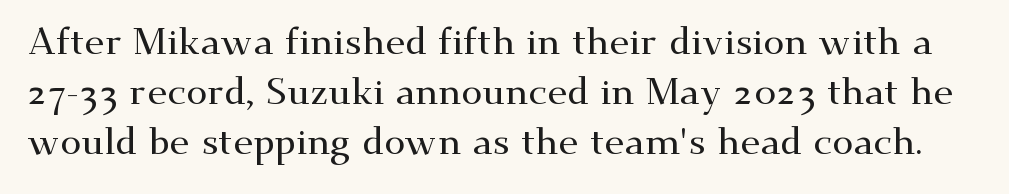
Q: Is the text italic (slanted)? A: No, it is upright.
Q: Is the typeface a serif or a sans-serif typeface? A: Serif.
Q: Is the text underlined? A: No.
Q: Is the spacing between letters normal or unusually wide? A: Normal.
Q: Is the spacing between lines tight, normal or loose? A: Normal.
Q: Width (condensed, normal, or wide)? A: Wide.
Q: Stroke contrast? A: Medium.
Q: x-height? A: Small.
Q: Monospaced? A: No.
